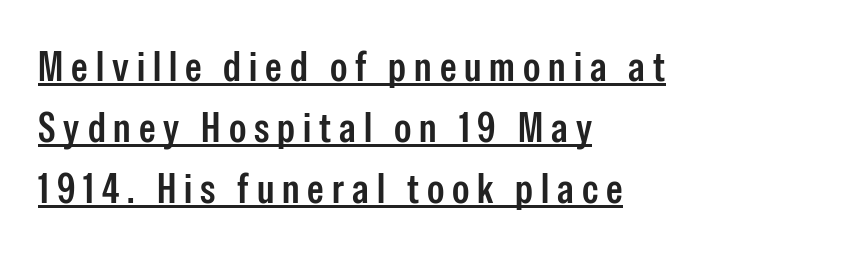
Q: Is the text italic (slanted)? A: No, it is upright.
Q: Is the typeface a serif or a sans-serif typeface? A: Sans-serif.
Q: Is the text underlined? A: Yes.
Q: How is the paragraph aligned? A: Left-aligned.
Q: Is the spacing between lines tight, normal or loose? A: Normal.
Q: Width (condensed, normal, or wide)? A: Condensed.
Q: Stroke contrast? A: Low.
Q: x-height? A: Medium.
Q: Monospaced? A: No.
